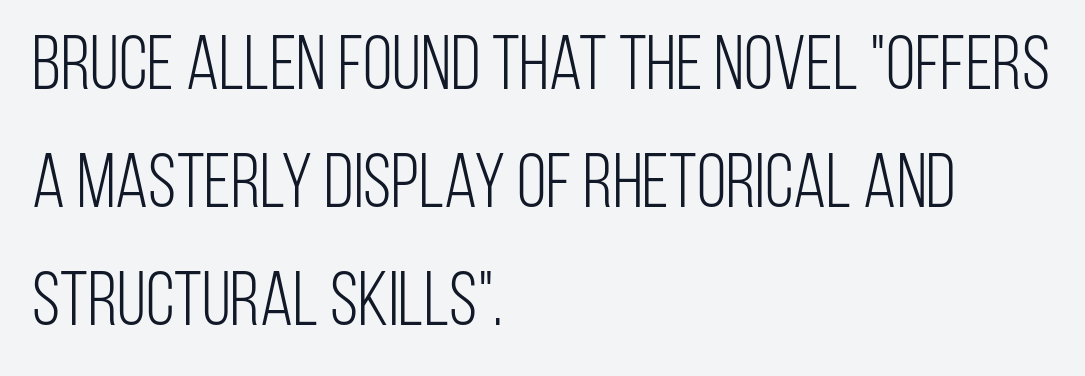
The image shows 76 px light, condensed sans-serif type, upright; set left-aligned, normal line spacing (1.55x), normal letter spacing, not underlined; low stroke contrast and a large x-height.
